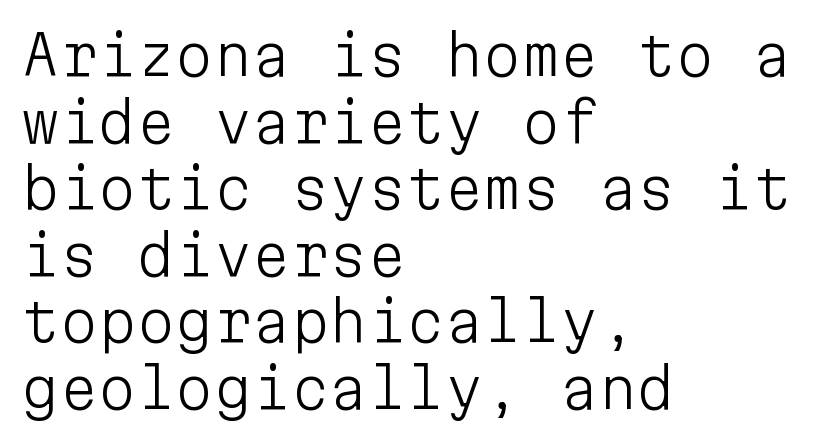
The type sits square on the baseline with zero lean. Leftover space on each line is placed entirely after the last word. The passage shown is typeset with a sans-serif family. Just letters on the line, the space beneath them empty.
